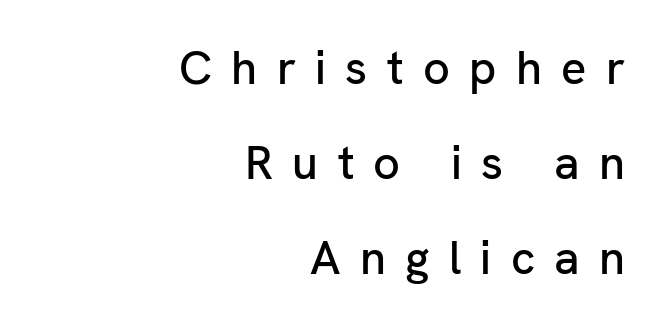
{"serif": "no", "italic": "no", "width": "normal", "stroke_contrast": "low", "x_height": "medium", "monospaced": "no", "underline": "no", "align": "right", "line_spacing": "loose", "line_spacing_ratio": 2.02, "letter_spacing": "wide", "letter_spacing_em": 0.41, "glyph_px": 47}
